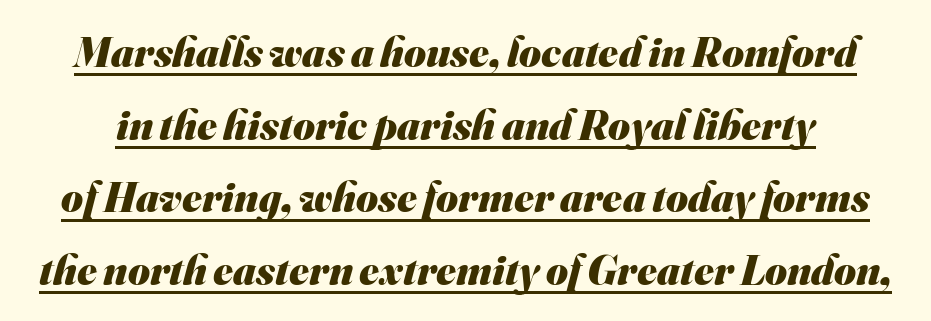
{"serif": "no", "bold": "yes", "weight": "heavy", "width": "normal", "stroke_contrast": "medium", "x_height": "small", "monospaced": "no", "underline": "yes", "line_spacing_ratio": 1.73, "letter_spacing": "normal", "letter_spacing_em": 0.0, "glyph_px": 42}
